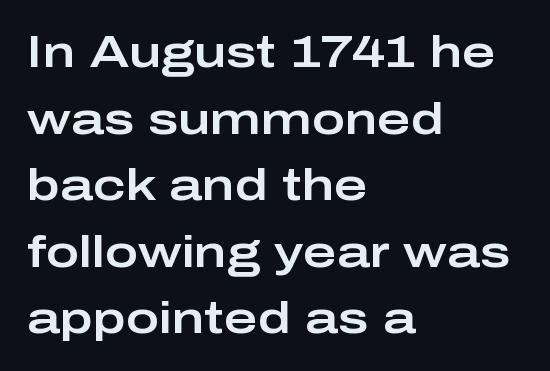
{"serif": "no", "italic": "no", "width": "wide", "stroke_contrast": "low", "x_height": "medium", "monospaced": "no", "underline": "no", "align": "left", "line_spacing": "normal", "line_spacing_ratio": 1.48, "letter_spacing": "normal", "letter_spacing_em": 0.0, "glyph_px": 45}
